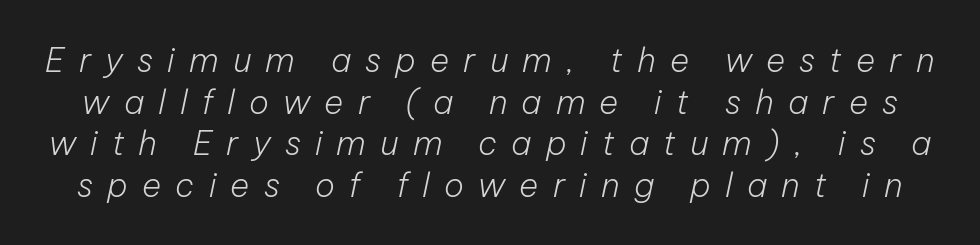
The image shows 33 px light type, italic (leaning right); set normal line spacing (1.26x), unusually wide letter spacing (+0.43 em), not underlined; low stroke contrast and a medium x-height.
